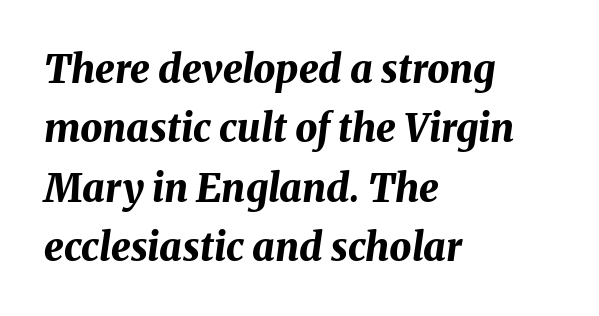
Q: Is the text bold? A: Yes.
Q: Is the text italic (slanted)? A: Yes, it leans right by about 8 degrees.
Q: Is the text underlined? A: No.
Q: How is the paragraph aligned? A: Left-aligned.
Q: Is the spacing between letters normal or unusually wide? A: Normal.
Q: Is the spacing between lines tight, normal or loose? A: Normal.
Q: Width (condensed, normal, or wide)? A: Normal.
Q: Stroke contrast? A: Medium.
Q: x-height? A: Medium.
Q: Monospaced? A: No.
